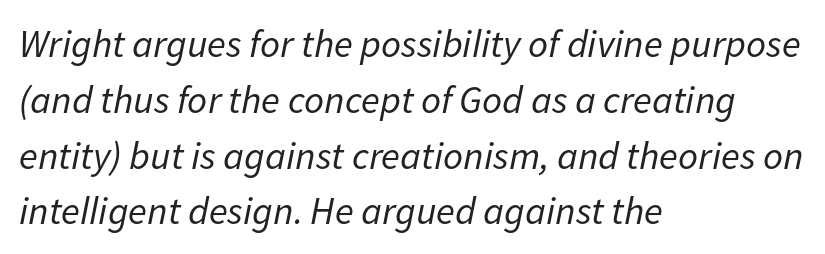
{"italic": "yes", "lean": "right", "slant_degrees": 11, "bold": "no", "weight": "regular", "width": "normal", "stroke_contrast": "low", "x_height": "medium", "monospaced": "no", "underline": "no", "align": "left", "line_spacing": "normal", "line_spacing_ratio": 1.43, "letter_spacing": "normal", "letter_spacing_em": 0.0, "glyph_px": 39}
